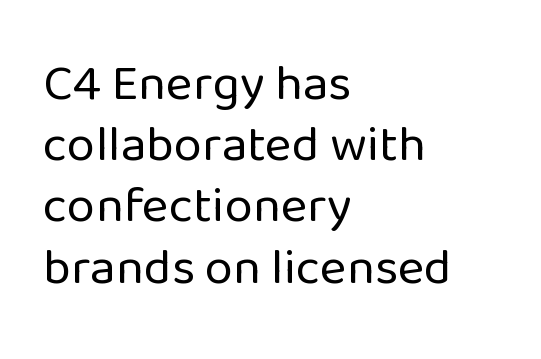
Q: Is the text bold? A: No.
Q: Is the text italic (slanted)? A: No, it is upright.
Q: Is the typeface a serif or a sans-serif typeface? A: Sans-serif.
Q: Is the text underlined? A: No.
Q: How is the paragraph aligned? A: Left-aligned.
Q: Is the spacing between letters normal or unusually wide? A: Normal.
Q: Width (condensed, normal, or wide)? A: Normal.
Q: Stroke contrast? A: Low.
Q: x-height? A: Medium.
Q: Monospaced? A: No.
